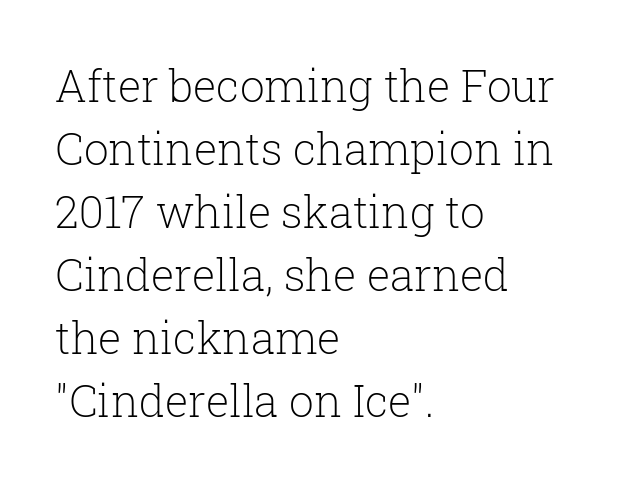
{"serif": "yes", "italic": "no", "bold": "no", "weight": "light", "width": "normal", "stroke_contrast": "low", "x_height": "medium", "monospaced": "no", "underline": "no", "align": "left", "line_spacing": "normal", "line_spacing_ratio": 1.43, "letter_spacing": "normal", "letter_spacing_em": 0.0, "glyph_px": 44}
